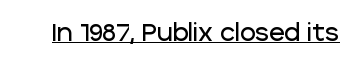
{"italic": "no", "underline": "yes", "letter_spacing": "normal", "letter_spacing_em": 0.0, "glyph_px": 24}
